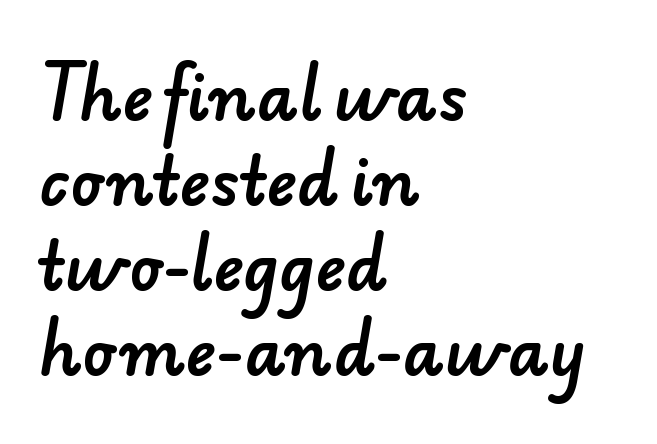
The letters carry no serifs — their stems end cleanly without finishing strokes. A typesetter would call this proportional, since set widths differ per character. Underlining? Definitely not there. The rendering uses a moderate line-height, typical for paragraphs. What stands out about the letter spacing? Nothing — it is the standard amount.
